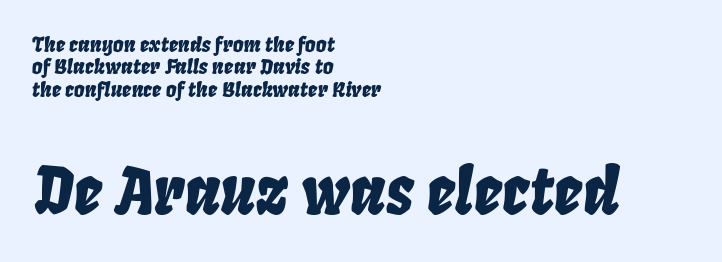
The image shows 64 px condensed type, italic (leaning right); set left-aligned, tight line spacing (1.07x), normal letter spacing, not underlined; the second (bottom) block is 3.05x larger; low stroke contrast and a large x-height.
